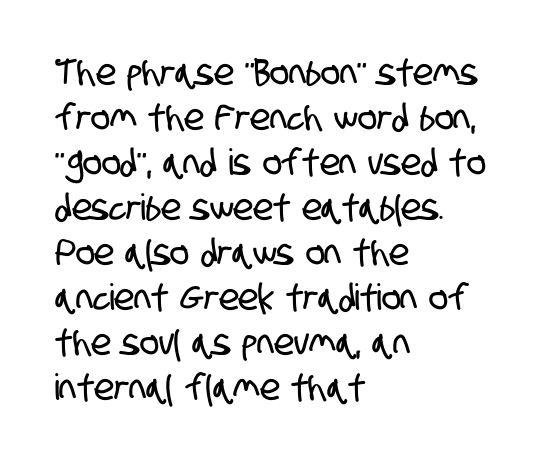
{"serif": "no", "width": "condensed", "stroke_contrast": "low", "x_height": "large", "monospaced": "no", "underline": "no", "align": "left", "line_spacing": "normal", "line_spacing_ratio": 1.25, "letter_spacing": "normal", "letter_spacing_em": 0.0, "glyph_px": 36}
